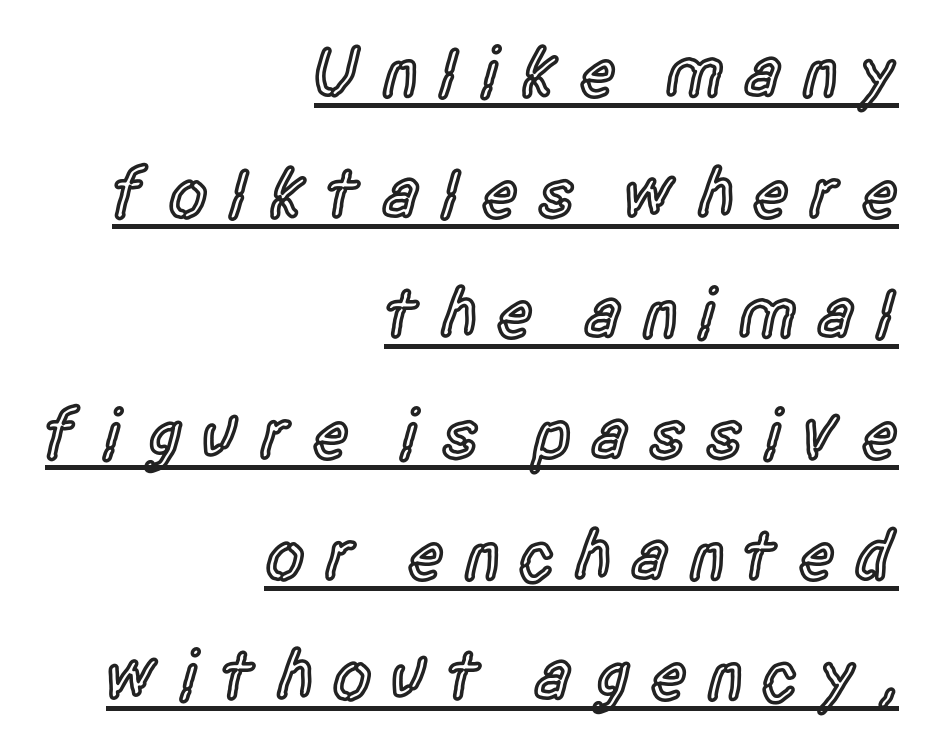
Grotesque or geometric, the face here clearly has no serifs. The passage shown is typed in a proportional face where columns would drift. The face used here appears with an underline applied. How would I describe the line gaps? Plain and ordinary. The lines are quadded right.
